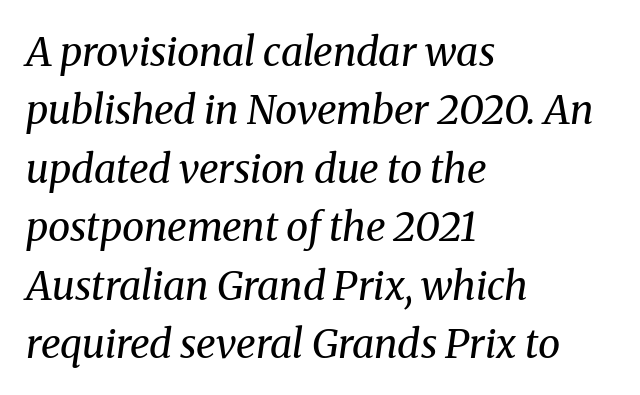
{"serif": "yes", "italic": "yes", "lean": "right", "slant_degrees": 8, "bold": "no", "weight": "regular", "width": "normal", "stroke_contrast": "medium", "x_height": "medium", "monospaced": "no", "underline": "no", "align": "left", "line_spacing": "normal", "line_spacing_ratio": 1.46, "letter_spacing": "normal", "letter_spacing_em": 0.0, "glyph_px": 40}
